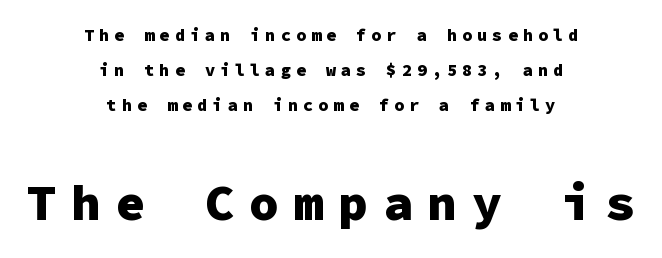
Q: Is the text bold? A: Yes.
Q: Is the text italic (slanted)? A: No, it is upright.
Q: Is the typeface a serif or a sans-serif typeface? A: Sans-serif.
Q: Is the text underlined? A: No.
Q: How is the paragraph aligned? A: Centered.
Q: Is the spacing between letters normal or unusually wide? A: Unusually wide.
Q: Is the spacing between lines tight, normal or loose? A: Loose.
Q: Which block of text is set in a larger size, the first (top) or the second (bottom)? A: The second (bottom) one.
Q: Width (condensed, normal, or wide)? A: Normal.
Q: Stroke contrast? A: Low.
Q: x-height? A: Medium.
Q: Monospaced? A: Yes.
